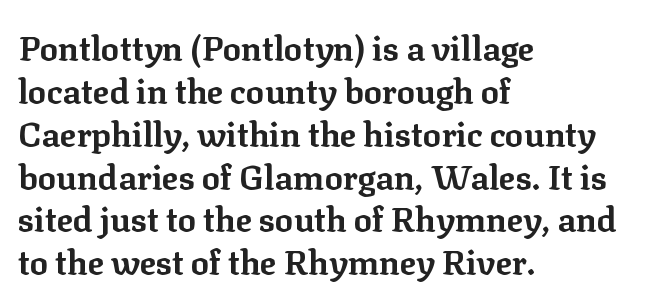
{"serif": "yes", "italic": "no", "bold": "yes", "weight": "bold", "width": "normal", "stroke_contrast": "low", "x_height": "medium", "monospaced": "no", "underline": "no", "align": "left", "line_spacing": "normal", "line_spacing_ratio": 1.26, "letter_spacing": "normal", "letter_spacing_em": 0.0, "glyph_px": 34}
